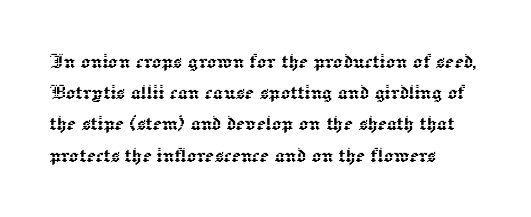
Q: Is the text italic (slanted)? A: No, it is upright.
Q: Is the text underlined? A: No.
Q: How is the paragraph aligned? A: Left-aligned.
Q: Is the spacing between letters normal or unusually wide? A: Normal.
Q: Is the spacing between lines tight, normal or loose? A: Normal.
